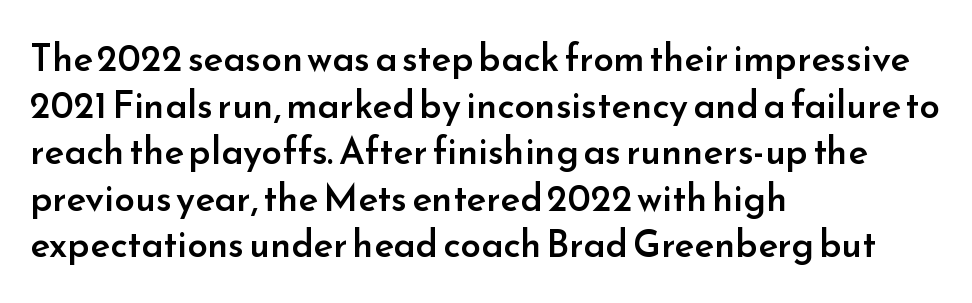
Default kerning and tracking; the words read as compact shapes. Each letter keeps its own natural width here, so spacing adapts to shape. Is the block centered? No — it sits flush against the left margin. Posture: vertical. Each glyph is drawn with semibold strokes, heavier than normal yet not fully bold.
